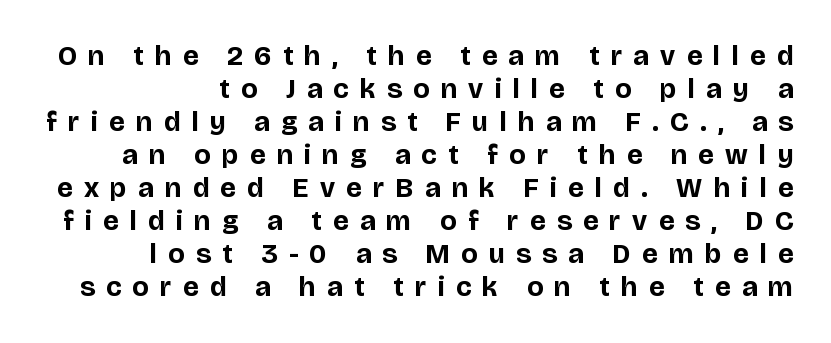
The image shows 28 px bold sans-serif type, upright; set line spacing 1.18x, unusually wide letter spacing (+0.41 em), not underlined; low stroke contrast and a large x-height.
